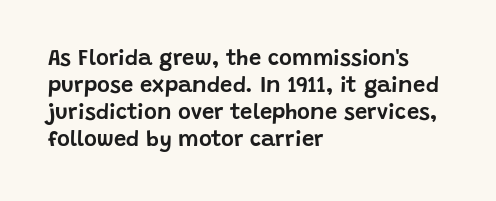
The horizontal fit of the characters is conventional and even. The typesetter chose a ragged-right arrangement here. Upright lettering throughout. The specimen omits any rule beneath the text block's lines.
